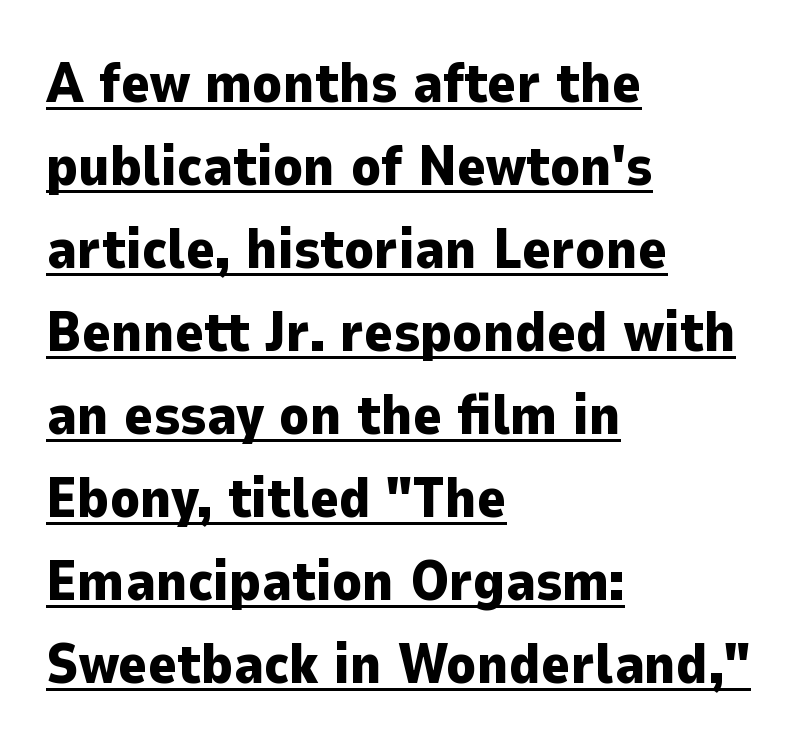
Q: Is the text bold? A: Yes.
Q: Is the text italic (slanted)? A: No, it is upright.
Q: Is the typeface a serif or a sans-serif typeface? A: Sans-serif.
Q: Is the text underlined? A: Yes.
Q: How is the paragraph aligned? A: Left-aligned.
Q: Is the spacing between letters normal or unusually wide? A: Normal.
Q: Is the spacing between lines tight, normal or loose? A: Normal.
Q: Width (condensed, normal, or wide)? A: Normal.
Q: Stroke contrast? A: Low.
Q: x-height? A: Medium.
Q: Monospaced? A: No.
